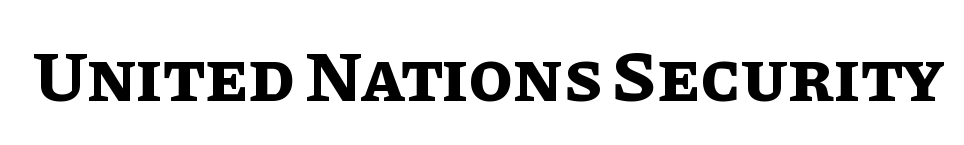
Q: Is the text bold? A: Yes.
Q: Is the text italic (slanted)? A: No, it is upright.
Q: Is the text underlined? A: No.
Q: Is the spacing between letters normal or unusually wide? A: Normal.
Q: Width (condensed, normal, or wide)? A: Normal.
Q: Stroke contrast? A: Low.
Q: x-height? A: Large.
Q: Monospaced? A: No.
